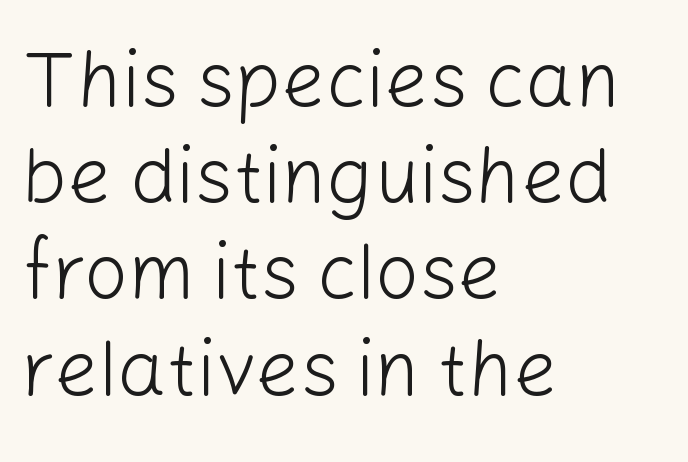
The image shows 77 px light sans-serif type, upright; set left-aligned, normal line spacing (1.25x), normal letter spacing, not underlined; low stroke contrast and a medium x-height.
